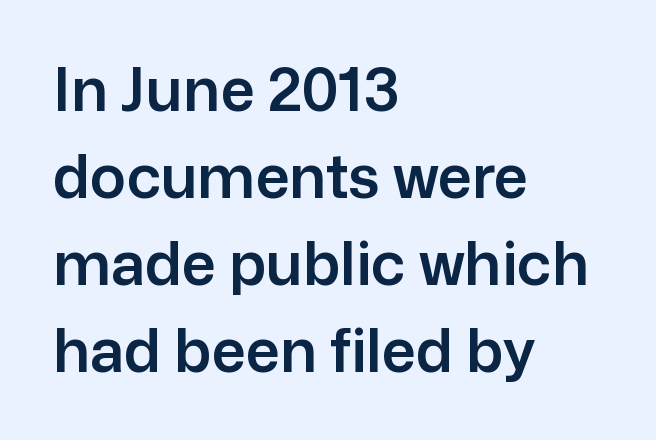
Q: Is the text italic (slanted)? A: No, it is upright.
Q: Is the typeface a serif or a sans-serif typeface? A: Sans-serif.
Q: Is the text underlined? A: No.
Q: How is the paragraph aligned? A: Left-aligned.
Q: Is the spacing between letters normal or unusually wide? A: Normal.
Q: Is the spacing between lines tight, normal or loose? A: Normal.
Q: Width (condensed, normal, or wide)? A: Normal.
Q: Stroke contrast? A: Low.
Q: x-height? A: Medium.
Q: Monospaced? A: No.
